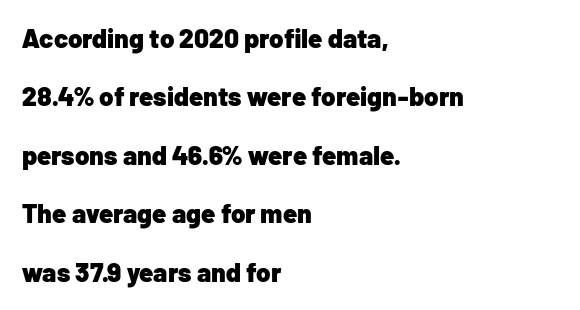
Q: Is the text bold? A: Yes.
Q: Is the text italic (slanted)? A: No, it is upright.
Q: Is the text underlined? A: No.
Q: How is the paragraph aligned? A: Left-aligned.
Q: Is the spacing between letters normal or unusually wide? A: Normal.
Q: Is the spacing between lines tight, normal or loose? A: Loose.
